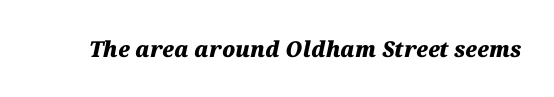
Plain, unruled lines of type. Nobody touched the tracking dial on this one. Each glyph is drawn with heavy, bold strokes. The typography opts for an oblique posture over an upright one.
